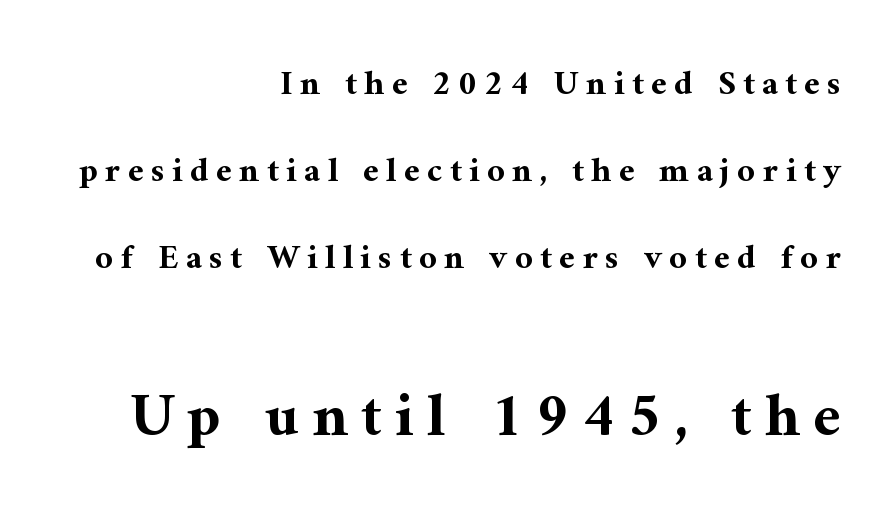
The image shows 62 px bold serif type, upright; set right-aligned, loose line spacing (2.49x), unusually wide letter spacing (+0.21 em), not underlined; the second (bottom) block is 1.77x larger; medium stroke contrast and a medium x-height.
